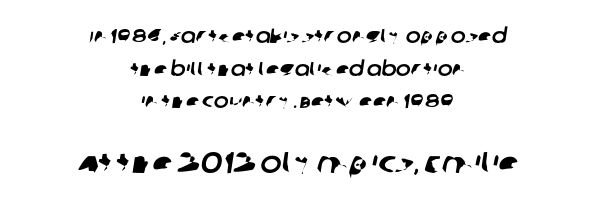
The compositor balanced each line on the midline. The leading is moderate, giving the passage an even texture. Students, note that the glyphs here touch the page at normal intervals. A typesetter would label this face a sans.
